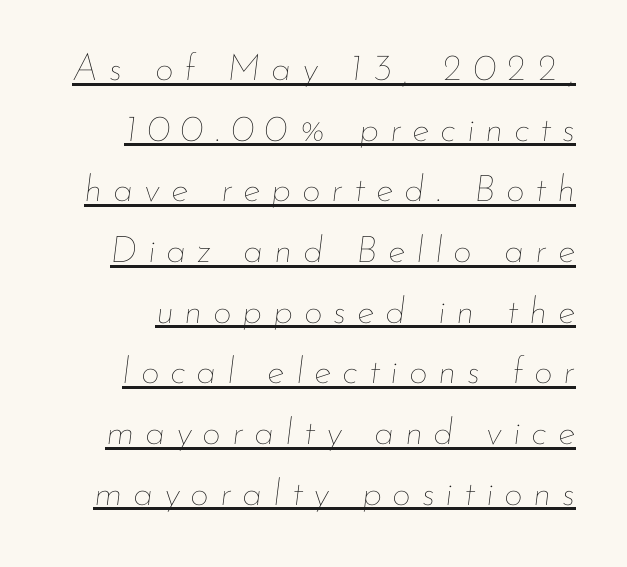
The letters advance in unequal steps, a hallmark of proportional type. Line spacing here is normal. Letters have the restrained weight of plain body copy at most. The whole block is typeset with a tilt. Each line of the rendering has a horizontal stroke beneath the glyphs. Short note: letters widely spaced.
